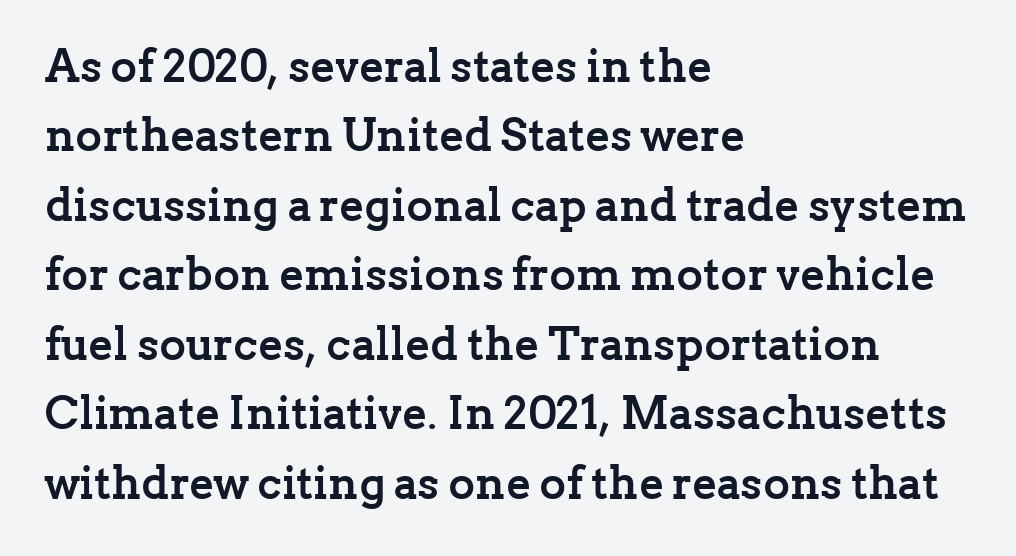
{"serif": "yes", "italic": "no", "bold": "yes", "weight": "semibold", "width": "normal", "stroke_contrast": "low", "x_height": "medium", "monospaced": "no", "underline": "no", "align": "left", "line_spacing": "normal", "line_spacing_ratio": 1.51, "letter_spacing": "normal", "letter_spacing_em": 0.0, "glyph_px": 46}
